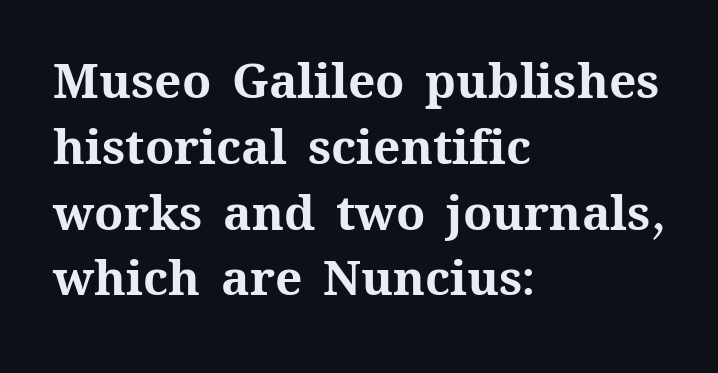
This block has exactly the height ordinary leading produces. The words here are not underlined. Varying glyph widths throughout — classic text-font behaviour. Every row of glyphs begins at an identical x-position on the left. The letters stand straight up with perfectly vertical stems.
